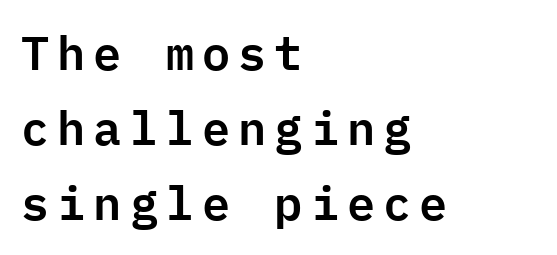
Every row of glyphs begins at an identical x-position on the left. Does the leading feel generous? No, just average. Just letters on the line, the space beneath them empty. Does the lettering tilt? It doesn't — this is upright.
